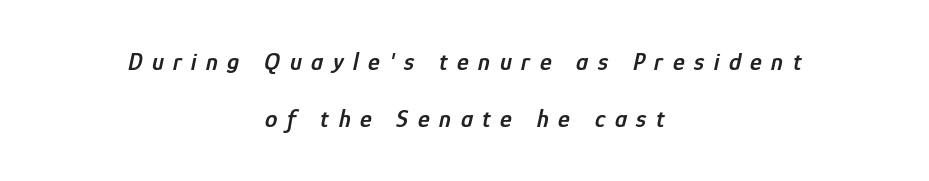
Q: Is the text bold? A: Semi-bold.
Q: Is the text italic (slanted)? A: Yes, it leans right by about 12 degrees.
Q: Is the text underlined? A: No.
Q: How is the paragraph aligned? A: Centered.
Q: Is the spacing between letters normal or unusually wide? A: Unusually wide.
Q: Is the spacing between lines tight, normal or loose? A: Loose.
